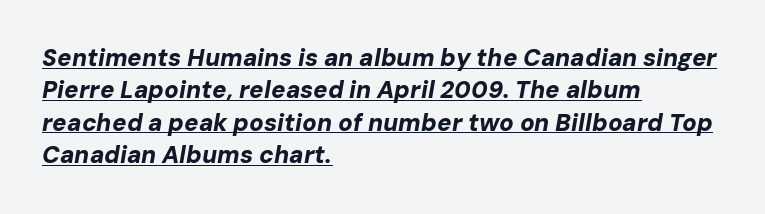
The image shows 24 px bold type, italic (leaning right); set left-aligned, normal line spacing (1.35x), normal letter spacing, underlined.
